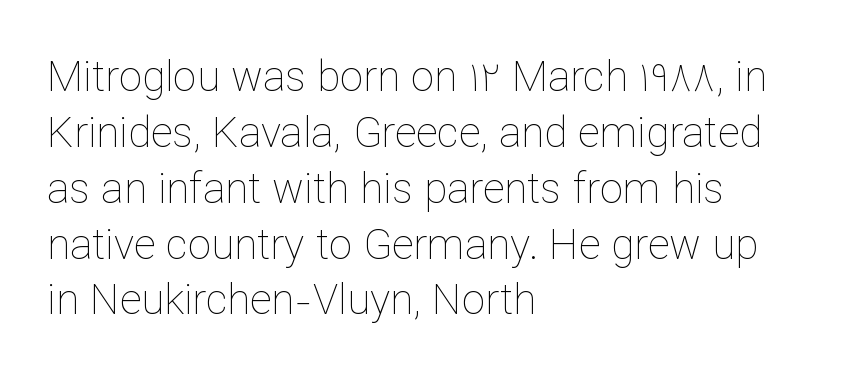
Here the designer chose a conventional face with non-uniform glyph widths. Heaviness? Minimal to ordinary, like unemphasized prose. Here the glyphs are tracked normally, forming tight word shapes. The text block is weighted toward the left margin, trailing off unevenly rightward.
